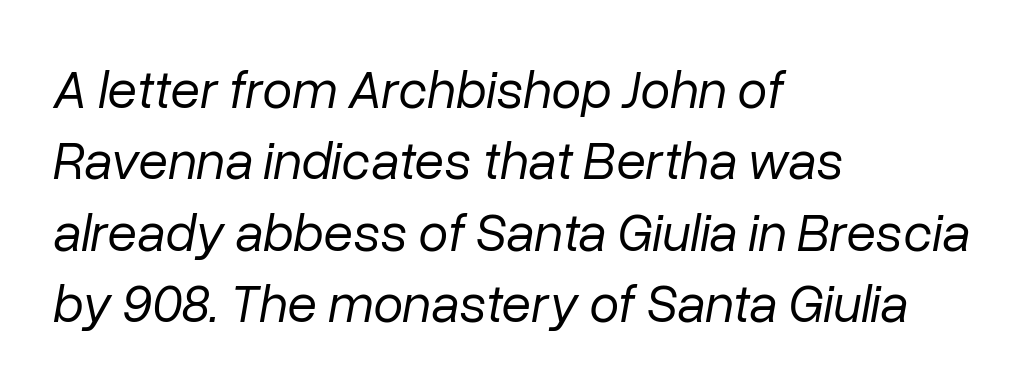
The leading is moderate, giving the passage an even texture. Clear beneath every line of the passage. This sample has the flowing, uneven cadence of proportional lettering. The paragraph has a hard left edge and a soft right edge.
